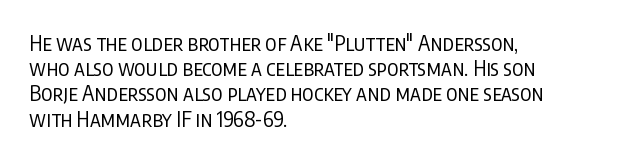
{"italic": "no", "bold": "no", "underline": "no", "align": "left", "line_spacing_ratio": 1.2, "letter_spacing": "normal", "letter_spacing_em": 0.0, "glyph_px": 21}
